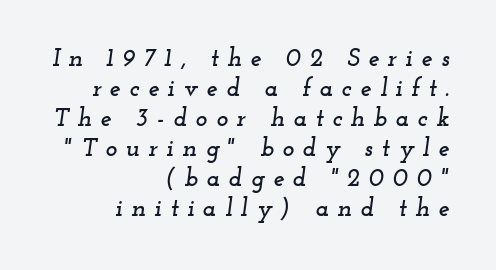
{"italic": "yes", "lean": "right", "slant_degrees": 12, "underline": "no", "align": "right", "line_spacing_ratio": 1.2, "letter_spacing": "wide", "letter_spacing_em": 0.34, "glyph_px": 25}
